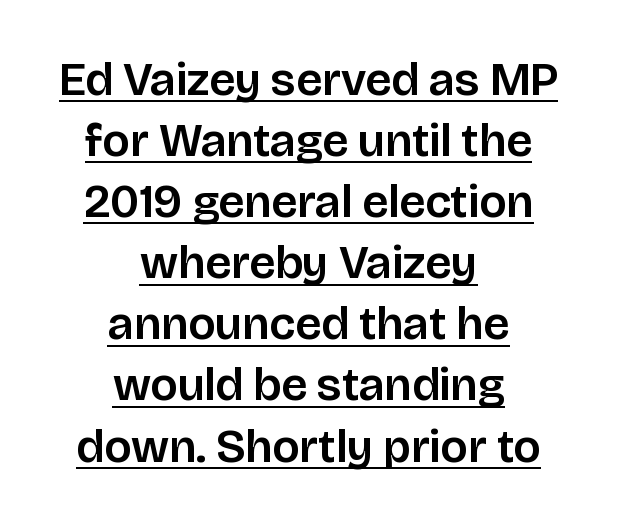
{"serif": "no", "italic": "no", "width": "normal", "stroke_contrast": "low", "x_height": "large", "monospaced": "no", "underline": "yes", "align": "center", "line_spacing": "normal", "line_spacing_ratio": 1.3, "letter_spacing": "normal", "letter_spacing_em": 0.0, "glyph_px": 47}
